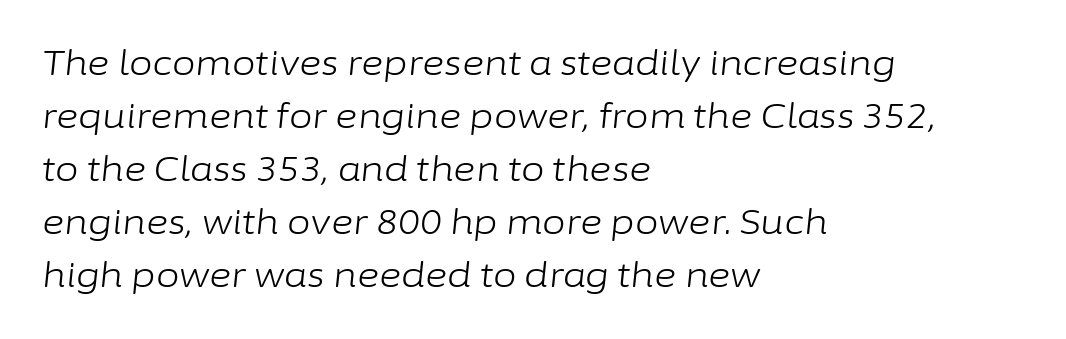
{"italic": "yes", "lean": "right", "slant_degrees": 6, "bold": "no", "weight": "light", "width": "normal", "stroke_contrast": "low", "x_height": "medium", "monospaced": "no", "underline": "no", "align": "left", "line_spacing": "normal", "line_spacing_ratio": 1.56, "letter_spacing": "normal", "letter_spacing_em": 0.0, "glyph_px": 34}
